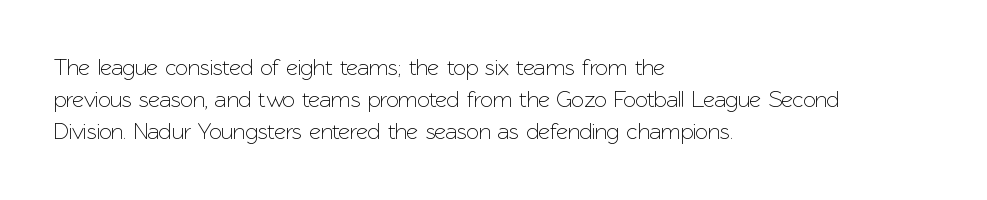
{"italic": "no", "underline": "no", "align": "left", "line_spacing": "normal", "line_spacing_ratio": 1.4, "letter_spacing": "normal", "letter_spacing_em": 0.0, "glyph_px": 23}
